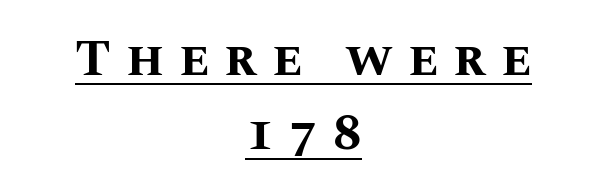
Q: Is the text bold? A: Yes.
Q: Is the text italic (slanted)? A: No, it is upright.
Q: Is the text underlined? A: Yes.
Q: How is the paragraph aligned? A: Centered.
Q: Is the spacing between letters normal or unusually wide? A: Unusually wide.
Q: Is the spacing between lines tight, normal or loose? A: Normal.
Q: Width (condensed, normal, or wide)? A: Normal.
Q: Stroke contrast? A: Medium.
Q: x-height? A: Large.
Q: Monospaced? A: No.
